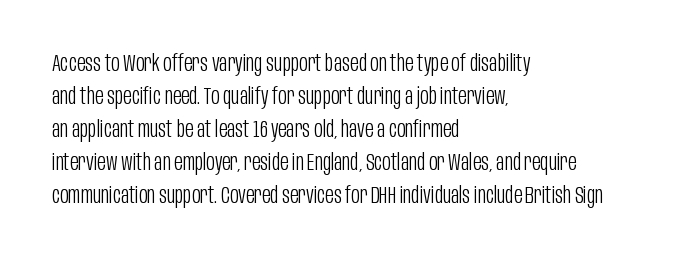
The image shows 23 px text type, upright; set left-aligned, normal line spacing (1.44x), normal letter spacing, not underlined.
